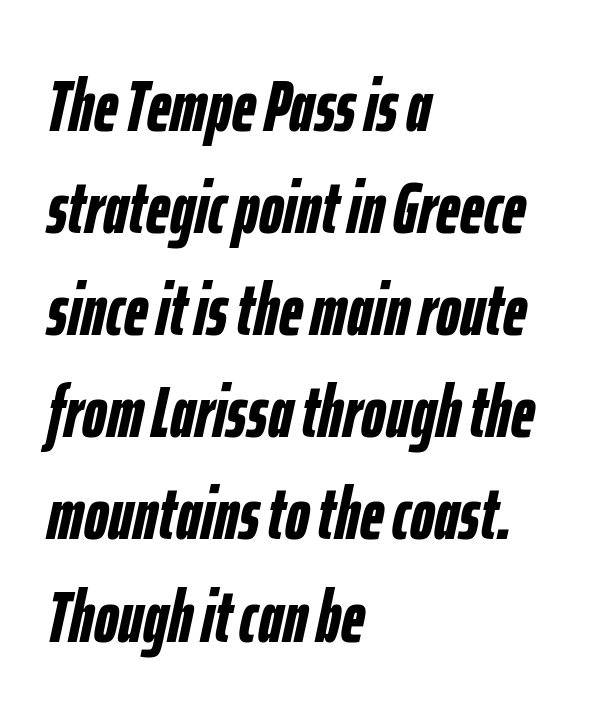
{"italic": "yes", "lean": "right", "slant_degrees": 12, "bold": "yes", "weight": "semibold", "width": "condensed", "stroke_contrast": "low", "x_height": "medium", "monospaced": "no", "underline": "no", "align": "left", "line_spacing": "normal", "line_spacing_ratio": 1.38, "letter_spacing": "normal", "letter_spacing_em": 0.0, "glyph_px": 74}
